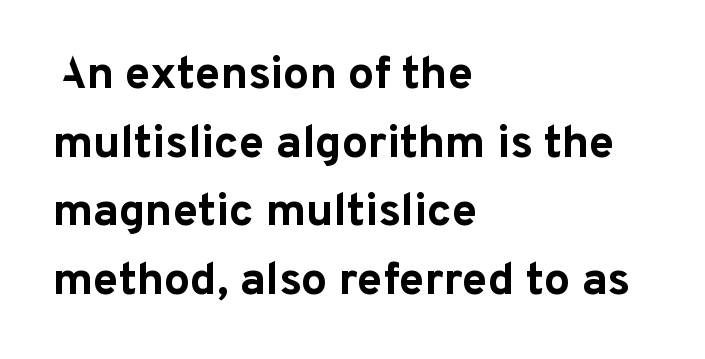
The image shows 46 px bold sans-serif type, upright; set left-aligned, normal line spacing (1.49x), normal letter spacing, not underlined; low stroke contrast and a medium x-height.
